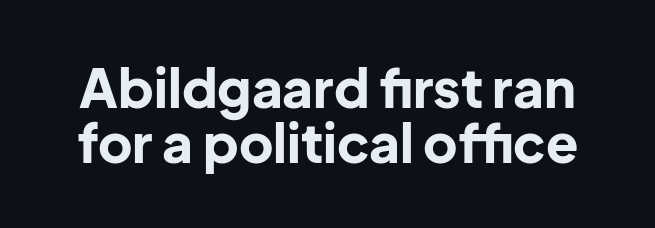
Q: Is the text bold? A: Yes.
Q: Is the text italic (slanted)? A: No, it is upright.
Q: Is the typeface a serif or a sans-serif typeface? A: Sans-serif.
Q: Is the text underlined? A: No.
Q: Is the spacing between letters normal or unusually wide? A: Normal.
Q: Is the spacing between lines tight, normal or loose? A: Tight.
Q: Width (condensed, normal, or wide)? A: Normal.
Q: Stroke contrast? A: Low.
Q: x-height? A: Medium.
Q: Monospaced? A: No.
